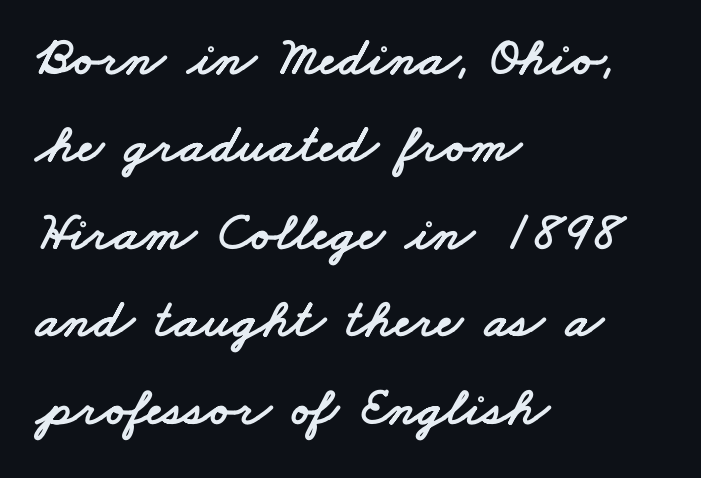
Q: Is the typeface a serif or a sans-serif typeface? A: Sans-serif.
Q: Is the text underlined? A: No.
Q: How is the paragraph aligned? A: Left-aligned.
Q: Is the spacing between letters normal or unusually wide? A: Normal.
Q: Is the spacing between lines tight, normal or loose? A: Normal.
Q: Width (condensed, normal, or wide)? A: Wide.
Q: Stroke contrast? A: Low.
Q: x-height? A: Small.
Q: Monospaced? A: No.
